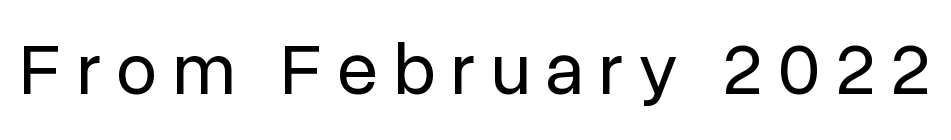
Type style note: lacks serifs. Tracking here is generous; glyphs stand well apart from one another. The letters look calm and open, with moderate or lighter stems. These lines are rendered in a variable-pitch font.
